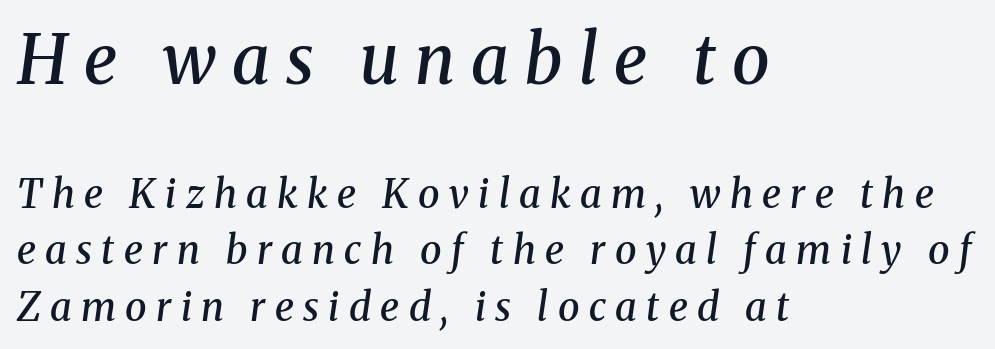
{"serif": "yes", "italic": "yes", "lean": "right", "slant_degrees": 8, "bold": "semi", "weight": "semibold", "width": "normal", "stroke_contrast": "medium", "x_height": "medium", "monospaced": "no", "underline": "no", "align": "left", "line_spacing": "normal", "line_spacing_ratio": 1.44, "letter_spacing": "wide", "letter_spacing_em": 0.24, "larger_block": "first", "size_ratio": 1.74, "glyph_px": 68}
